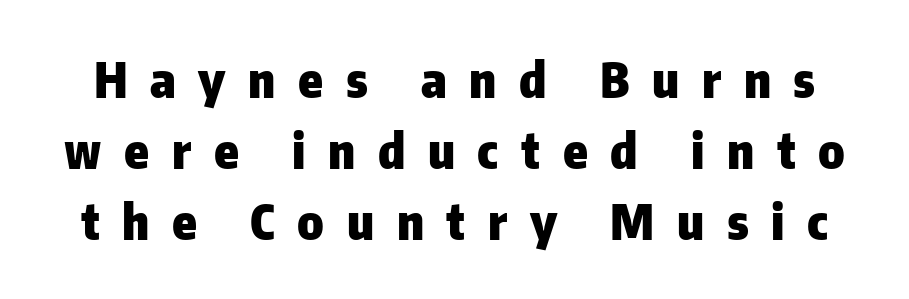
The string is rendered with underlining switched off. I'd describe the lettering as bold — thick and assertive. The face used here is a sans, in the tradition of grotesques and geometrics. A typesetter would call this proportional, since set widths differ per character. A normal amount of white space separates one row of letters from the next. In terms of letterspacing, this is a distinctly airy, spread setting.
